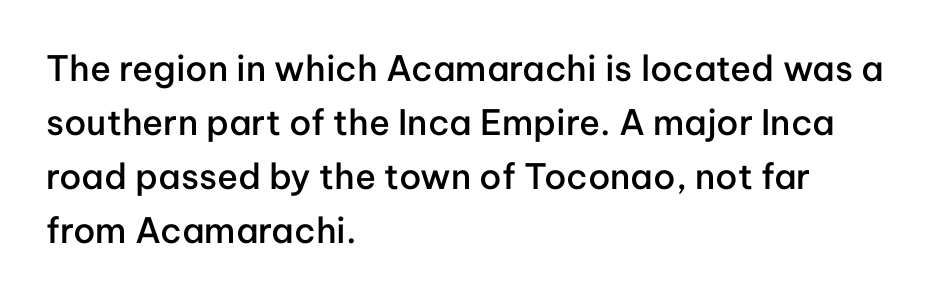
Glyph-to-glyph distance matches everyday printed text. Ascenders rise straight up at ninety degrees. Summary of vertical rhythm: regular, with standard interline spacing. Set as a demibold, roughly 600 on the weight scale. Character widths vary here, with narrow letters taking less room than wide ones. Nothing sits at the stroke ends, so this counts as sans-serif.
